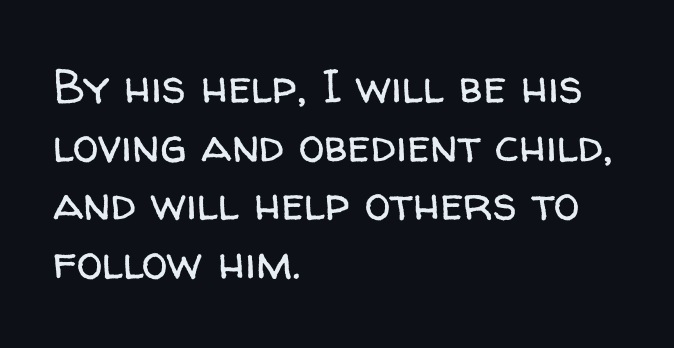
A typesetter would label this face a sans. The specimen reads as upright at a glance. The letters advance in unequal steps, a hallmark of proportional type. Standard letterfit; no display-style spreading of the glyphs.
